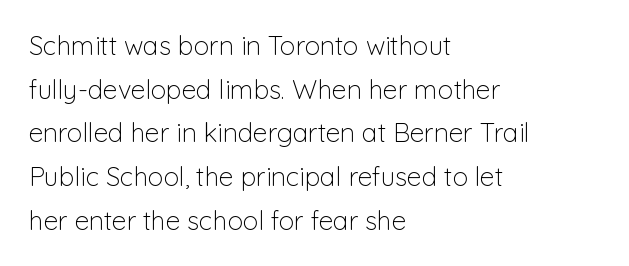
Underline: absent. No extra tracking has been applied to these lines. A quiet, ordinary-to-light weight characterises the typeface. The ragged edge is on the right, which tells us the setting is flush left.
